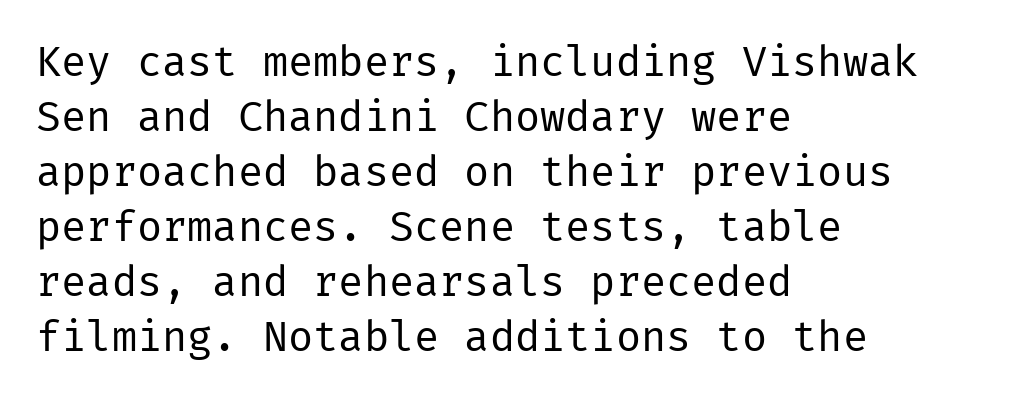
The image shows 42 px regular-weight sans-serif type, upright; set left-aligned, normal line spacing (1.31x), normal letter spacing, not underlined; low stroke contrast and a medium x-height.
